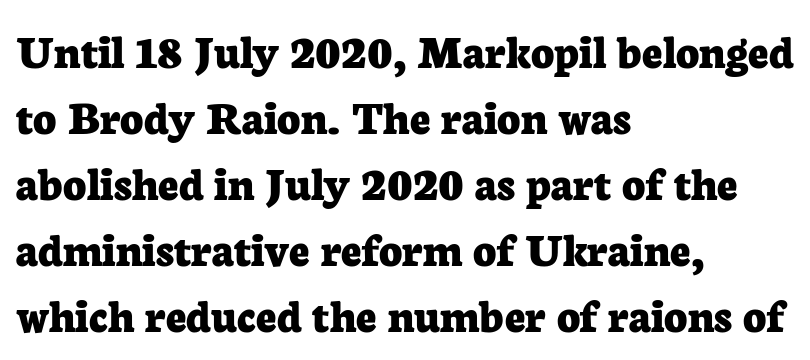
The image shows 50 px bold serif type, upright; set left-aligned, normal line spacing (1.32x), normal letter spacing, not underlined; low stroke contrast and a medium x-height.
